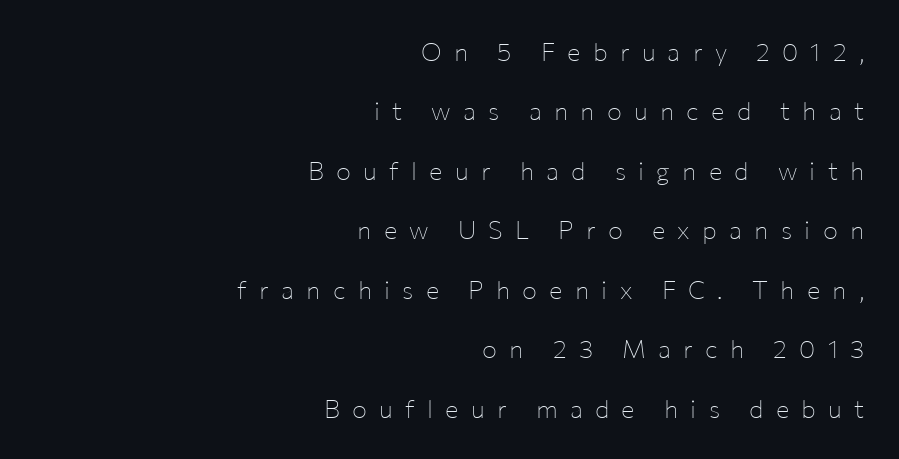
Words appear elongated and porous because spacing is wide. The foot of each line stays bare and open. Each stroke keeps to a modest, everyday thickness or less. Every row of glyphs terminates at an identical x-position on the right. The lines are spread far apart with generous leading.
